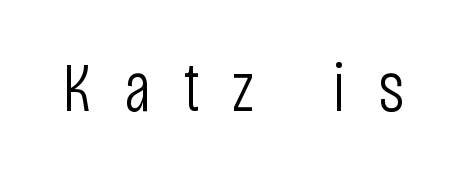
{"serif": "no", "italic": "no", "bold": "no", "weight": "light", "width": "condensed", "stroke_contrast": "low", "x_height": "large", "monospaced": "no", "underline": "no", "letter_spacing": "wide", "letter_spacing_em": 0.46, "glyph_px": 70}
